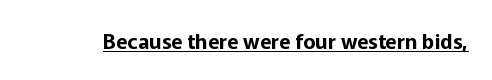
Students, note that the glyphs here touch the page at normal intervals. Does a line run under the words? Yes, clearly. Designer's note — italics off, roman on.
